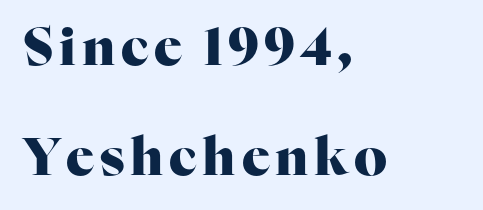
Loosely led — the rows are spread out. The rendering anchors every line to the left-hand side. What kind of face is this? One with serifs. Here the designer chose a conventional face with non-uniform glyph widths. These lines carry a lot of weight — the face is fully bold.
